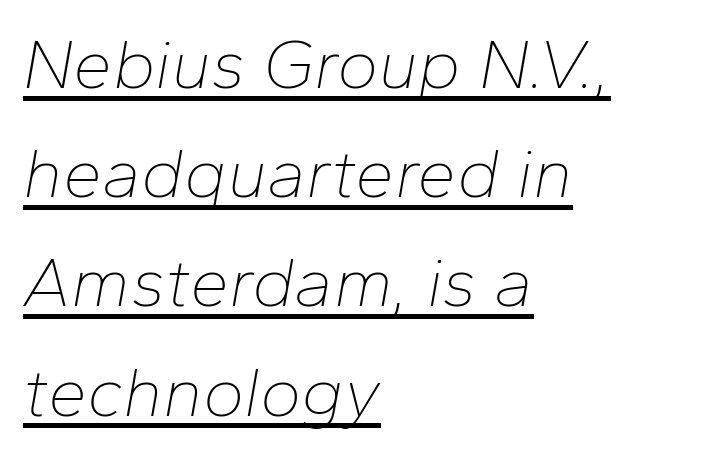
Q: Is the text bold? A: No.
Q: Is the text italic (slanted)? A: Yes, it leans right by about 10 degrees.
Q: Is the text underlined? A: Yes.
Q: How is the paragraph aligned? A: Left-aligned.
Q: Is the spacing between letters normal or unusually wide? A: Normal.
Q: Is the spacing between lines tight, normal or loose? A: Normal.
Q: Width (condensed, normal, or wide)? A: Normal.
Q: Stroke contrast? A: Low.
Q: x-height? A: Medium.
Q: Monospaced? A: No.
